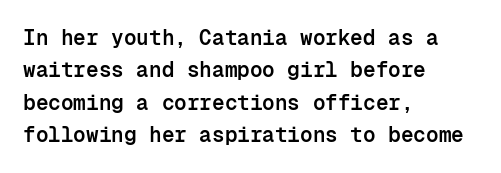
Italic? Not at all — the glyphs are vertical. Visually the block forms a straight wall on the left and a jagged coastline on the right. The horizontal fit of the characters is conventional and even. No word sits above an underline.
